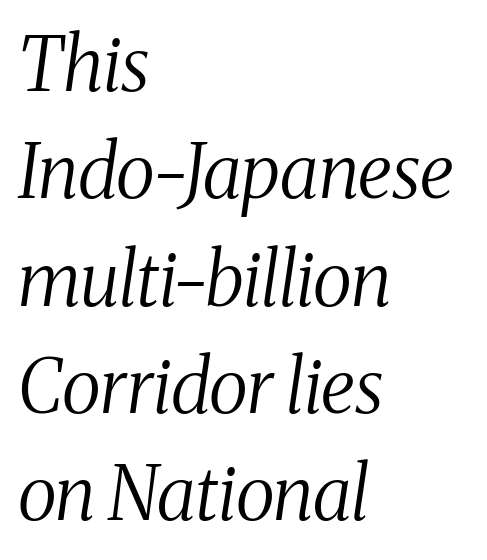
Interline gaps are of average width in this sample. One-word summary of the alignment: left. No word sits above an underline. The face used here is proportionally spaced, like ordinary book or web type. Rendered with sloped, italic letterforms.
